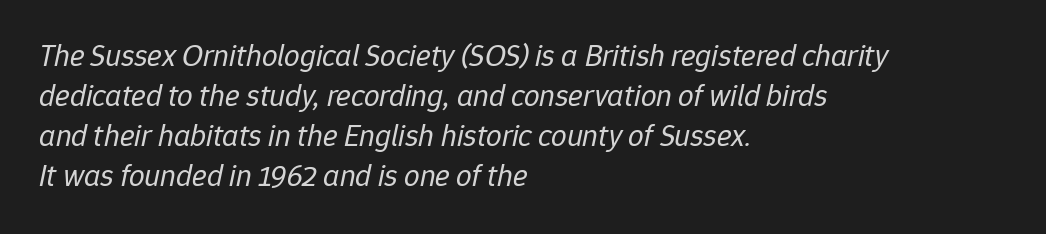
Posture: slanted. Looks like regular typesetting: each glyph gets only the width it needs. A classic flush-left, rag-right setting is used for this passage. The font sits on the lighter half of the weight spectrum, regular included. This block has exactly the height ordinary leading produces.
